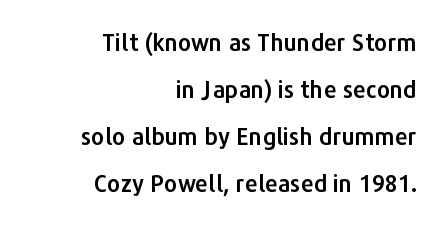
Q: Is the text italic (slanted)? A: No, it is upright.
Q: Is the text underlined? A: No.
Q: How is the paragraph aligned? A: Right-aligned.
Q: Is the spacing between letters normal or unusually wide? A: Normal.
Q: Is the spacing between lines tight, normal or loose? A: Loose.
